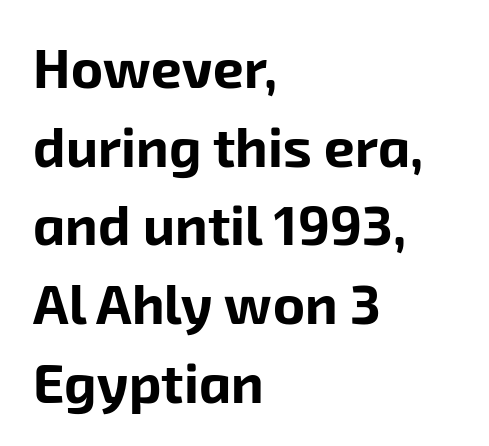
The image shows 55 px bold sans-serif type; set left-aligned, normal line spacing (1.43x), normal letter spacing, not underlined; low stroke contrast and a medium x-height.
